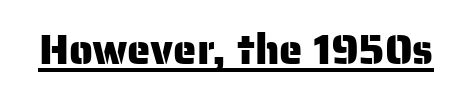
Q: Is the text italic (slanted)? A: No, it is upright.
Q: Is the typeface a serif or a sans-serif typeface? A: Sans-serif.
Q: Is the text underlined? A: Yes.
Q: Is the spacing between letters normal or unusually wide? A: Normal.
Q: Width (condensed, normal, or wide)? A: Normal.
Q: Stroke contrast? A: Low.
Q: x-height? A: Medium.
Q: Monospaced? A: No.
